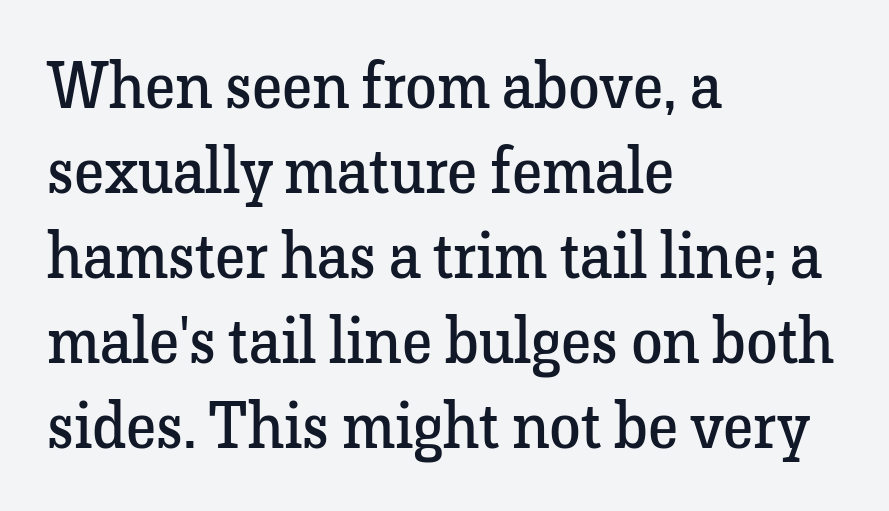
The image shows 64 px regular-weight serif type, upright; set left-aligned, normal line spacing (1.33x), normal letter spacing, not underlined; low stroke contrast and a medium x-height.
